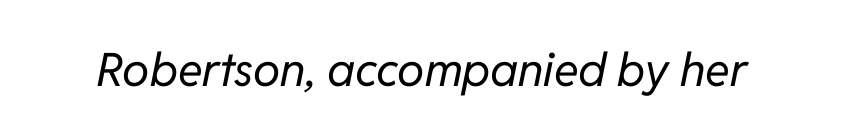
Q: Is the text bold? A: No.
Q: Is the text italic (slanted)? A: Yes, it leans right by about 11 degrees.
Q: Is the text underlined? A: No.
Q: Is the spacing between letters normal or unusually wide? A: Normal.
Q: Width (condensed, normal, or wide)? A: Normal.
Q: Stroke contrast? A: Low.
Q: x-height? A: Medium.
Q: Monospaced? A: No.
